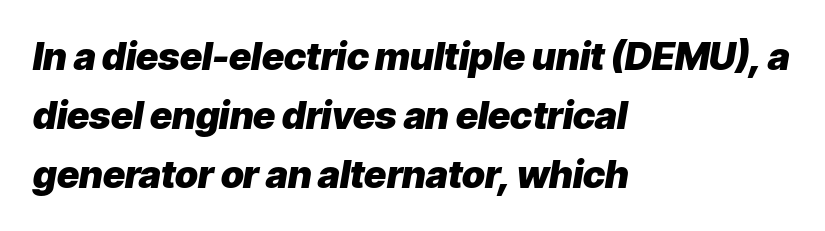
{"italic": "yes", "lean": "right", "slant_degrees": 9, "bold": "yes", "weight": "heavy", "width": "normal", "stroke_contrast": "low", "x_height": "medium", "monospaced": "no", "underline": "no", "align": "left", "line_spacing": "normal", "line_spacing_ratio": 1.55, "letter_spacing": "normal", "letter_spacing_em": 0.0, "glyph_px": 38}
